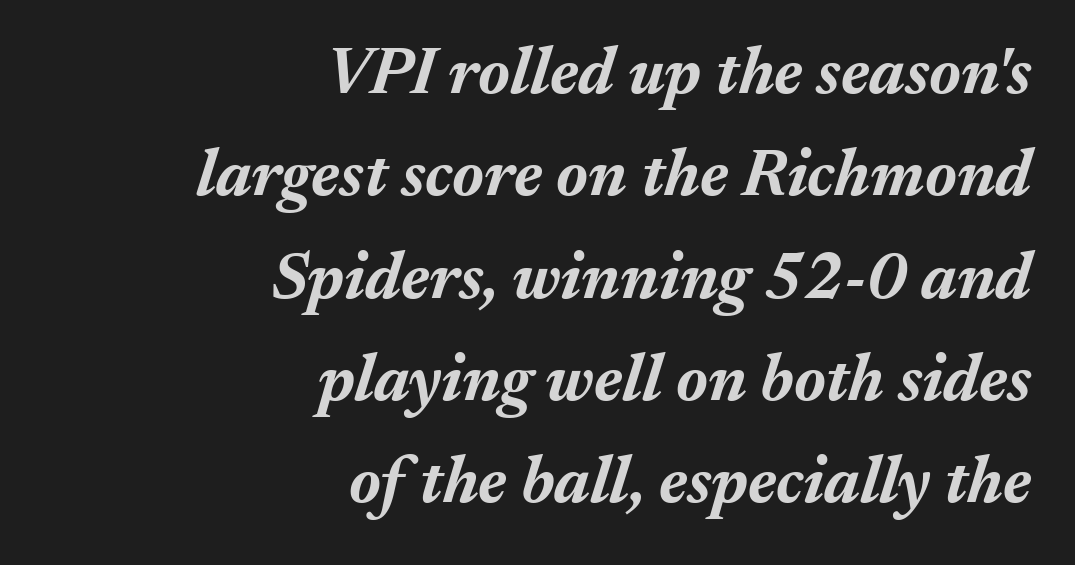
Q: Is the text bold? A: Yes.
Q: Is the text italic (slanted)? A: Yes, it leans right by about 17 degrees.
Q: Is the text underlined? A: No.
Q: How is the paragraph aligned? A: Right-aligned.
Q: Is the spacing between letters normal or unusually wide? A: Normal.
Q: Is the spacing between lines tight, normal or loose? A: Normal.
Q: Width (condensed, normal, or wide)? A: Normal.
Q: Stroke contrast? A: Medium.
Q: x-height? A: Medium.
Q: Monospaced? A: No.
